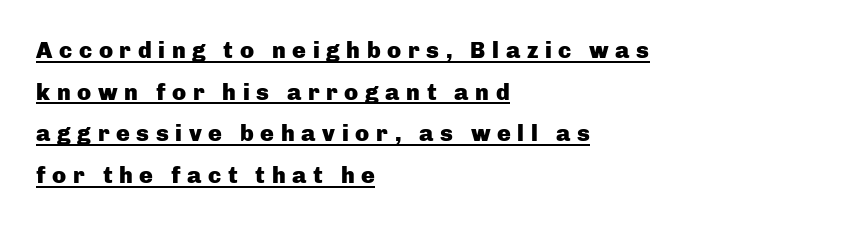
The image shows 23 px bold type, upright; set left-aligned, line spacing 1.81x, unusually wide letter spacing (+0.29 em), underlined.
